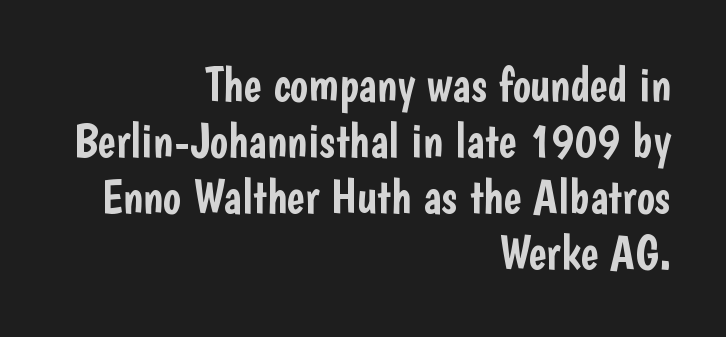
The image shows 48 px condensed sans-serif type, upright; set right-aligned, line spacing 1.17x, normal letter spacing, not underlined; low stroke contrast and a medium x-height.
